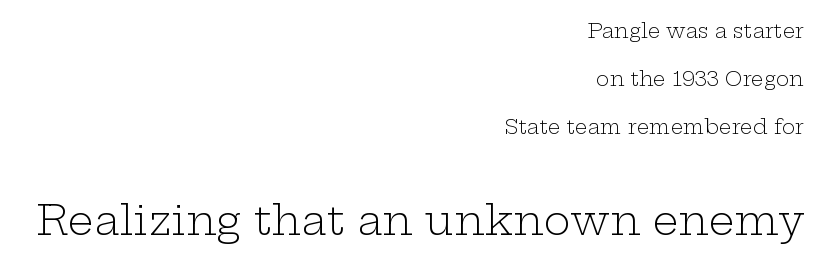
Letter spacing: default. These lines are set flush right with a ragged left edge. A great deal of white space separates one row of letters from the next. Any mark beneath the type? The region is blank. These lines are rendered in a variable-pitch font.
